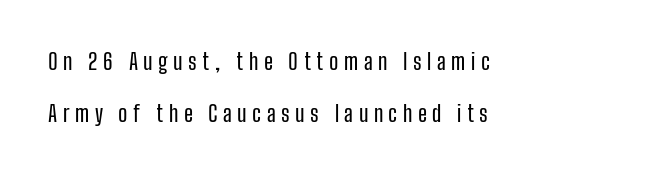
The image shows 22 px text type, upright; set left-aligned, loose line spacing (2.37x), unusually wide letter spacing (+0.25 em), not underlined.
